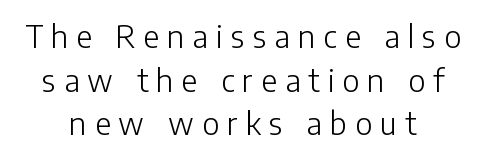
Notice how descenders clear the ascenders below comfortably — that's standard leading. Stroke mass is kept to a normal reading level or below. A typesetter would mark this as roman, not italic. Words appear elongated and porous because spacing is wide.
